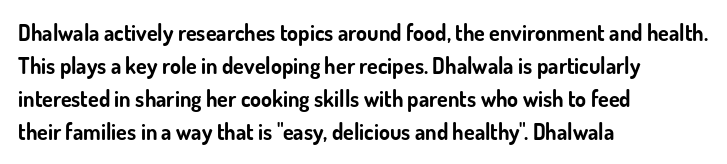
Q: Is the text bold? A: Yes.
Q: Is the text italic (slanted)? A: No, it is upright.
Q: Is the text underlined? A: No.
Q: How is the paragraph aligned? A: Left-aligned.
Q: Is the spacing between letters normal or unusually wide? A: Normal.
Q: Is the spacing between lines tight, normal or loose? A: Normal.
